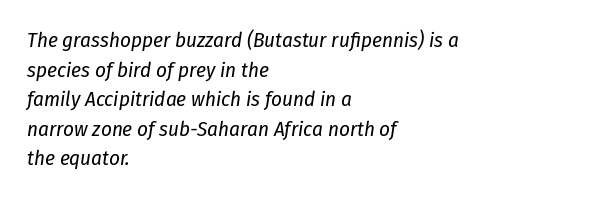
The image shows 21 px text type, italic (leaning right); set left-aligned, normal line spacing (1.41x), normal letter spacing, not underlined.
